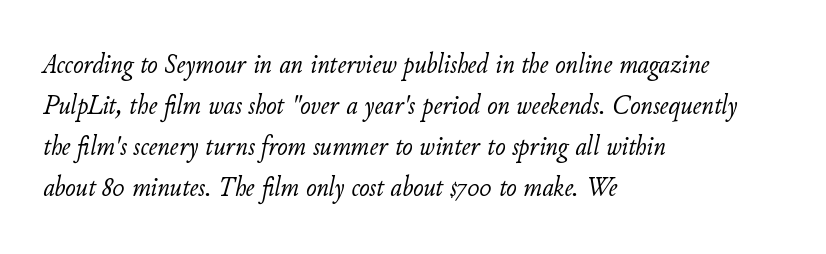
The rendering uses natural spacing where letterforms have individual widths. No extra ink here — the face is not bold. Every character sits at an angle, as italics do. Nobody drew a line under any word here. Leftover space on each line is placed entirely after the last word.
